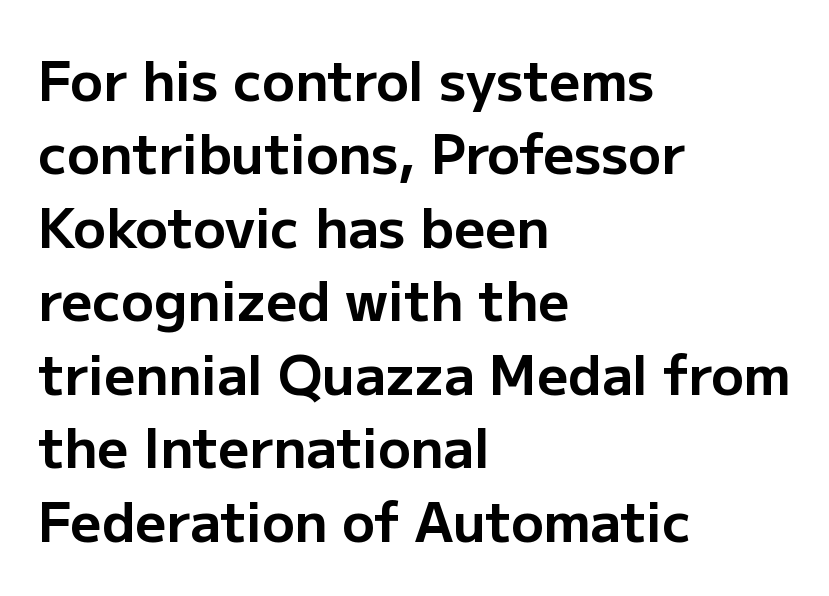
{"serif": "no", "italic": "no", "bold": "yes", "weight": "bold", "width": "normal", "stroke_contrast": "low", "x_height": "medium", "monospaced": "no", "underline": "no", "align": "left", "line_spacing": "normal", "line_spacing_ratio": 1.36, "letter_spacing": "normal", "letter_spacing_em": 0.0, "glyph_px": 54}
